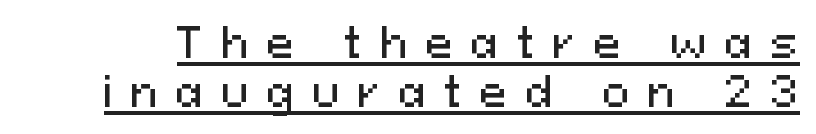
Is there an underline? Yes — a line sits under the letters. A typesetter would mark this as roman, not italic. Unlike a traditional serif, this face leaves its strokes unadorned. A typesetter would call this proportional, since set widths differ per character.
